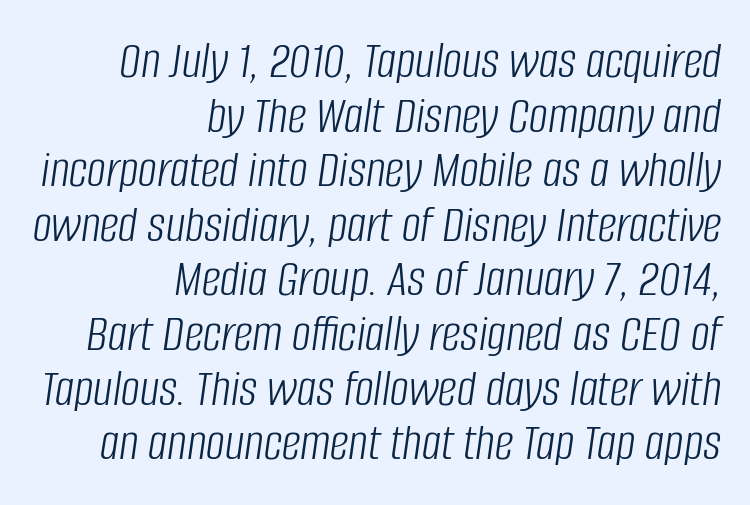
The image shows 53 px light, condensed type, italic (leaning right); set right-aligned, tight line spacing (1.03x), normal letter spacing, not underlined; low stroke contrast and a large x-height.
